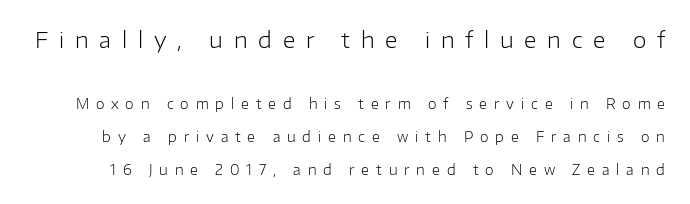
Q: Is the text bold? A: No.
Q: Is the text italic (slanted)? A: No, it is upright.
Q: Is the text underlined? A: No.
Q: Is the spacing between letters normal or unusually wide? A: Unusually wide.
Q: Is the spacing between lines tight, normal or loose? A: Loose.
Q: Which block of text is set in a larger size, the first (top) or the second (bottom)? A: The first (top) one.
